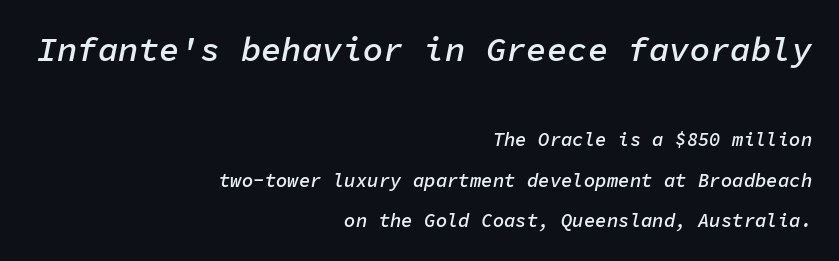
The image shows 34 px semibold type, italic (leaning right), monospaced; set right-aligned, loose line spacing (2.14x), normal letter spacing, not underlined; the first (top) block is 1.79x larger; low stroke contrast and a medium x-height.
